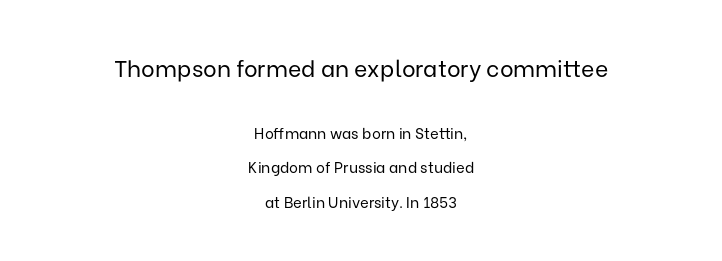
Between these two stacked blocks, the higher one wins on size. Tracking here is standard; glyphs follow each other at the usual distance. A typesetter would call this leading open, well beyond the default. Rendered with straight, roman letterforms. The passage shown is not bold in any degree.
